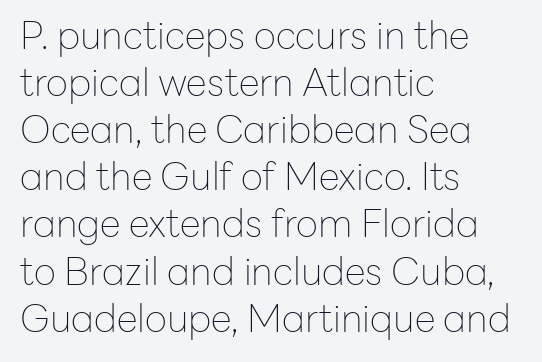
The image shows 38 px thin sans-serif type, upright; set left-aligned, line spacing 1.24x, normal letter spacing, not underlined; low stroke contrast and a medium x-height.
